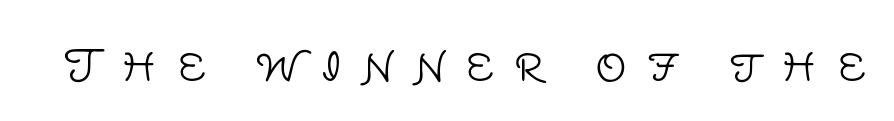
The image shows 44 px light sans-serif type; set unusually wide letter spacing (+0.45 em), not underlined; low stroke contrast and a large x-height.
